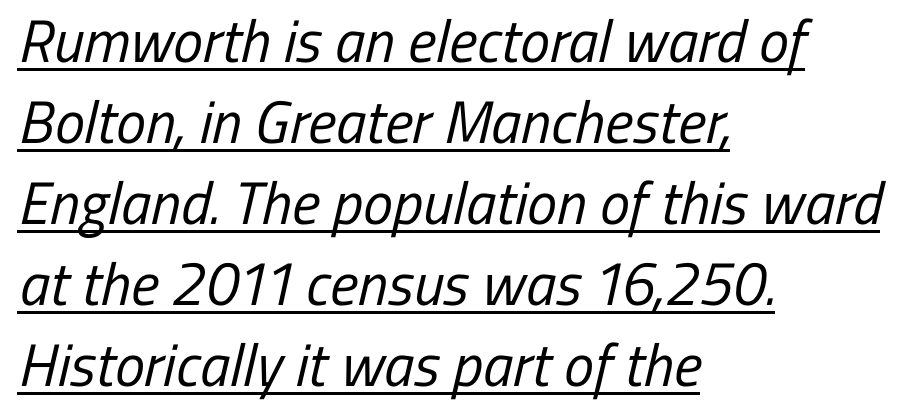
On a weight scale, this lands at 450 or below. To sum up the face: it is a sans, with no serifs. The compositor pushed each line to the left boundary. Successive baselines arrive at the customary interval. This rendering leaves character spacing at its baseline value. Varying glyph widths throughout — classic text-font behaviour.
